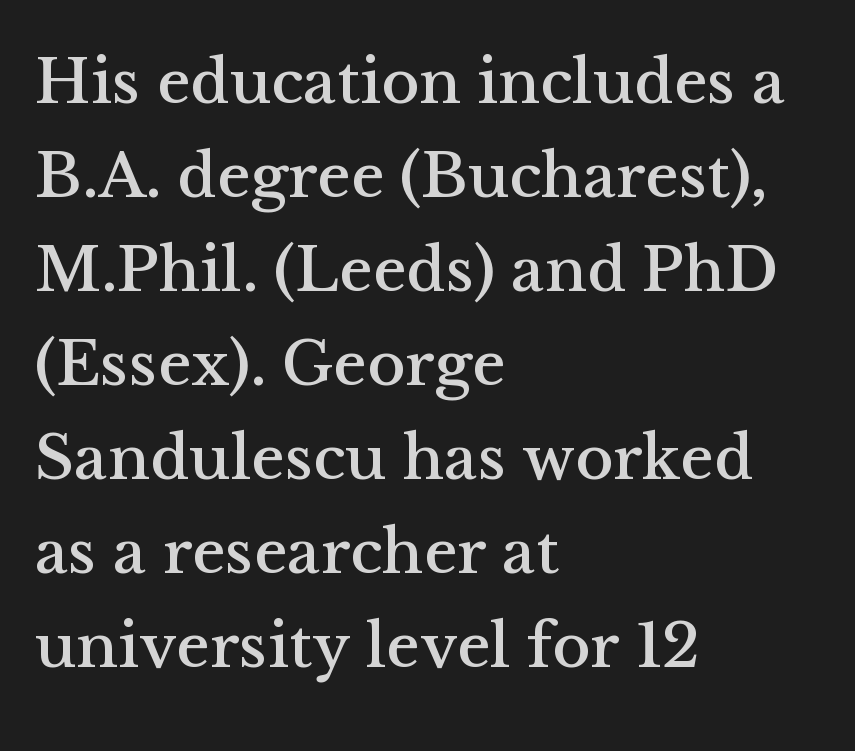
{"serif": "yes", "italic": "no", "width": "normal", "stroke_contrast": "medium", "x_height": "medium", "monospaced": "no", "underline": "no", "align": "left", "line_spacing": "normal", "line_spacing_ratio": 1.47, "letter_spacing": "normal", "letter_spacing_em": 0.0, "glyph_px": 64}
